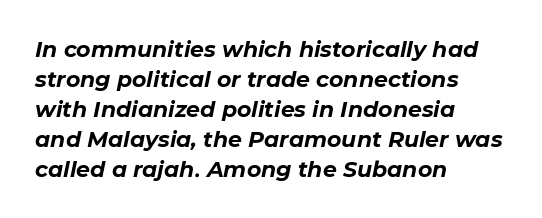
Italic: yes, the glyphs are oblique. Is the letter spacing exaggerated? No — it looks like the ordinary default. The string is rendered with underlining switched off. Reading down the block, your eye returns to a fixed left position each line. The passage shown is emphatically bold.
